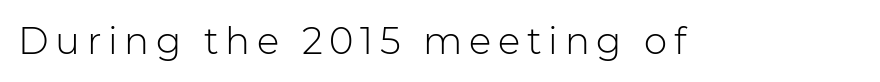
A typesetter would label this face a sans. No word sits above an underline. Upright lettering throughout. Varying glyph widths throughout — classic text-font behaviour. Heft: none added — not bold.
